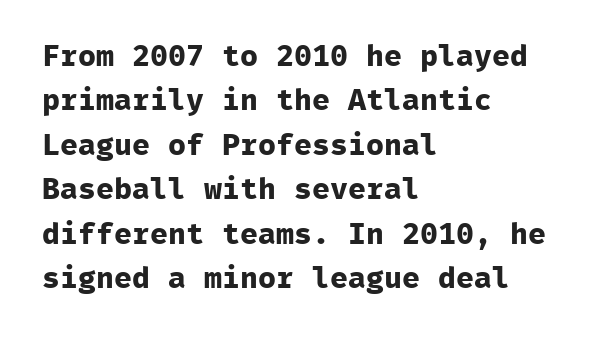
The image shows 30 px bold sans-serif type, upright, monospaced; set left-aligned, normal line spacing (1.48x), normal letter spacing, not underlined; low stroke contrast and a medium x-height.
